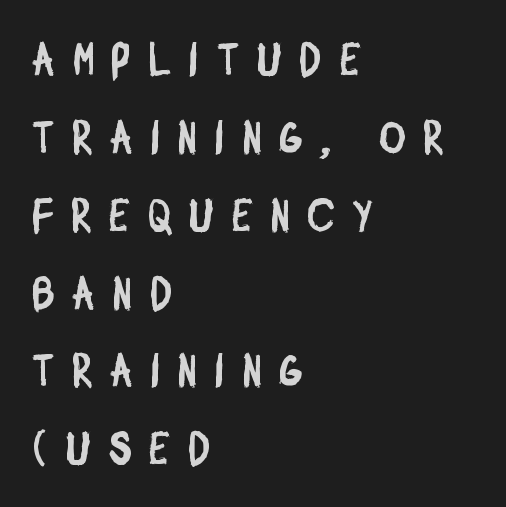
Q: Is the typeface a serif or a sans-serif typeface? A: Sans-serif.
Q: Is the text underlined? A: No.
Q: How is the paragraph aligned? A: Left-aligned.
Q: Is the spacing between letters normal or unusually wide? A: Unusually wide.
Q: Width (condensed, normal, or wide)? A: Condensed.
Q: Stroke contrast? A: Low.
Q: x-height? A: Large.
Q: Monospaced? A: No.
